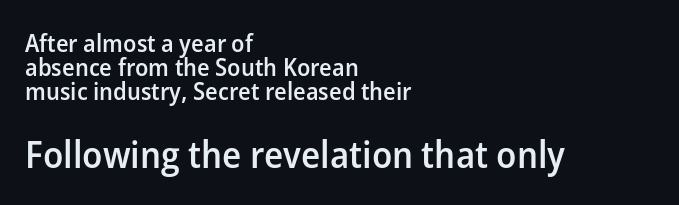
The image shows 38 px semibold sans-serif type, upright; set left-aligned, tight line spacing (0.96x), normal letter spacing, not underlined; the second (bottom) block is 1.52x larger; low stroke contrast and a medium x-height.
